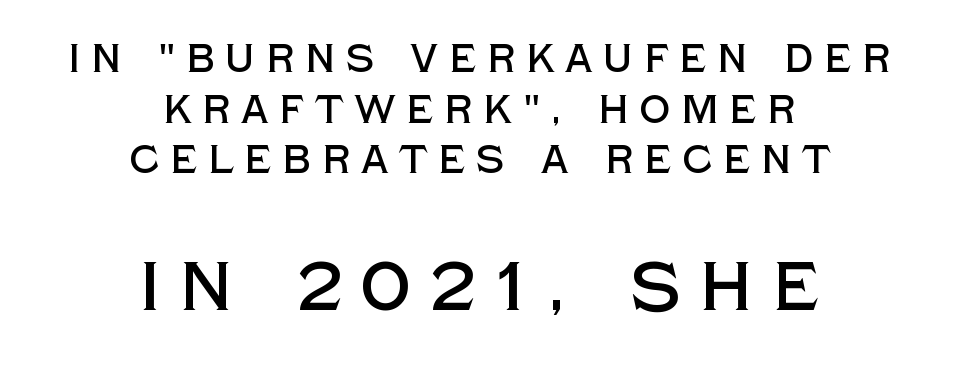
{"serif": "no", "italic": "no", "width": "normal", "x_height": "large", "monospaced": "no", "underline": "no", "align": "center", "line_spacing": "normal", "line_spacing_ratio": 1.3, "letter_spacing": "wide", "letter_spacing_em": 0.27, "larger_block": "second", "size_ratio": 1.77, "glyph_px": 69}
